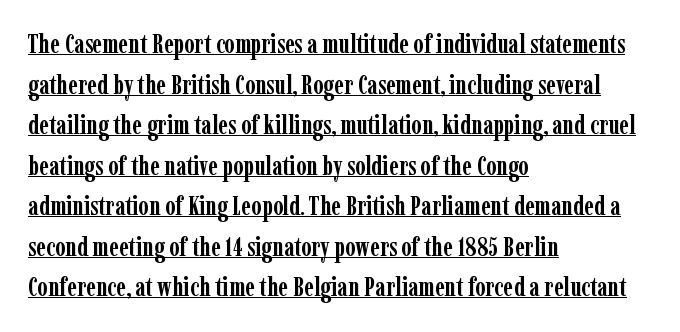
Q: Is the text bold? A: Yes.
Q: Is the text italic (slanted)? A: No, it is upright.
Q: Is the text underlined? A: Yes.
Q: How is the paragraph aligned? A: Left-aligned.
Q: Is the spacing between letters normal or unusually wide? A: Normal.
Q: Is the spacing between lines tight, normal or loose? A: Normal.
